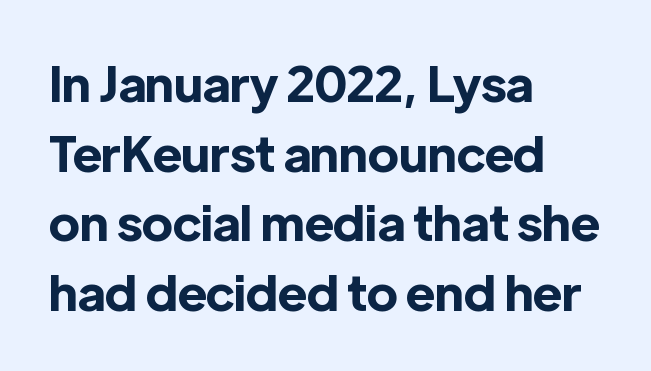
Q: Is the text bold? A: Yes.
Q: Is the text italic (slanted)? A: No, it is upright.
Q: Is the typeface a serif or a sans-serif typeface? A: Sans-serif.
Q: Is the text underlined? A: No.
Q: How is the paragraph aligned? A: Left-aligned.
Q: Is the spacing between letters normal or unusually wide? A: Normal.
Q: Is the spacing between lines tight, normal or loose? A: Normal.
Q: Width (condensed, normal, or wide)? A: Normal.
Q: x-height? A: Medium.
Q: Monospaced? A: No.
